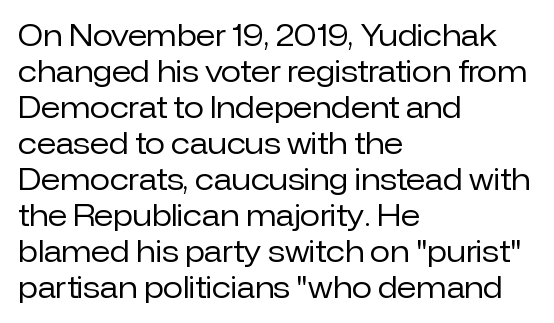
The image shows 29 px regular-weight sans-serif type, upright; set left-aligned, line spacing 1.24x, normal letter spacing, not underlined; low stroke contrast and a medium x-height.
